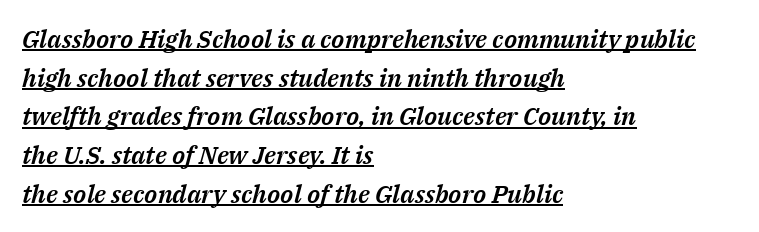
Q: Is the text italic (slanted)? A: Yes, it leans right by about 14 degrees.
Q: Is the text underlined? A: Yes.
Q: How is the paragraph aligned? A: Left-aligned.
Q: Is the spacing between letters normal or unusually wide? A: Normal.
Q: Is the spacing between lines tight, normal or loose? A: Normal.
